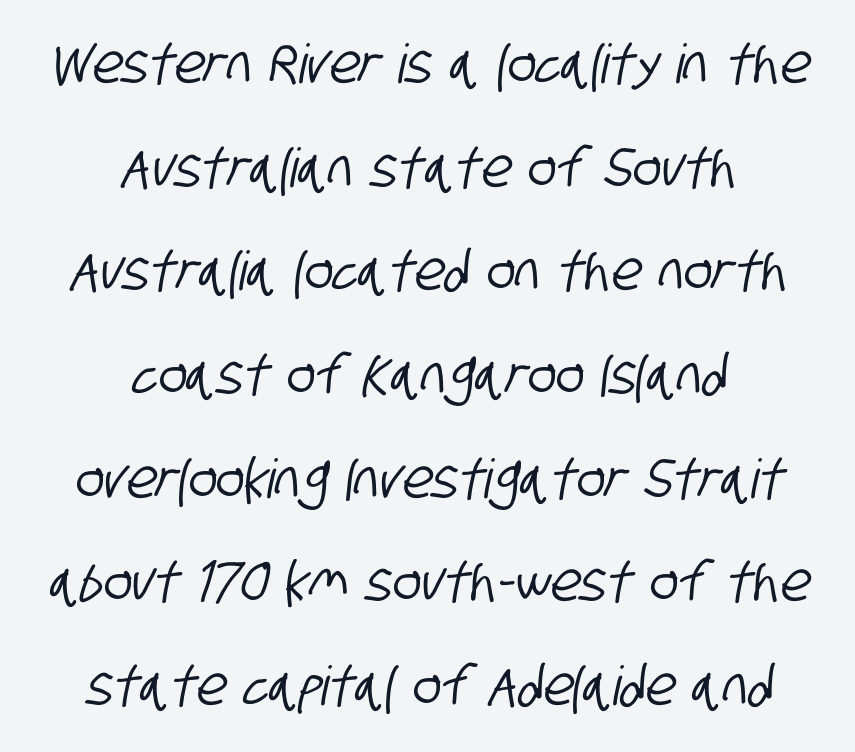
Q: Is the typeface a serif or a sans-serif typeface? A: Sans-serif.
Q: Is the text underlined? A: No.
Q: How is the paragraph aligned? A: Centered.
Q: Is the spacing between letters normal or unusually wide? A: Normal.
Q: Is the spacing between lines tight, normal or loose? A: Loose.
Q: Width (condensed, normal, or wide)? A: Condensed.
Q: Stroke contrast? A: Low.
Q: x-height? A: Large.
Q: Monospaced? A: No.
